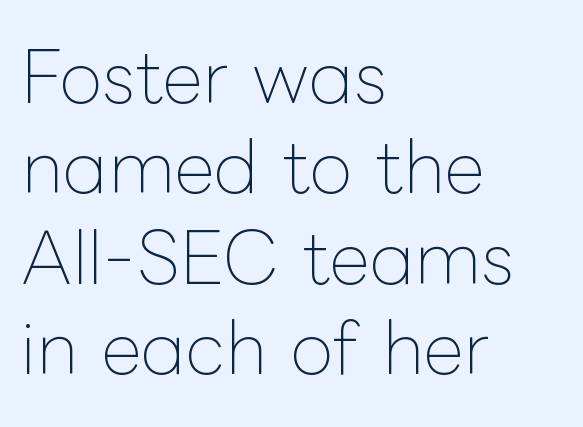
Q: Is the text bold? A: No.
Q: Is the text italic (slanted)? A: No, it is upright.
Q: Is the text underlined? A: No.
Q: How is the paragraph aligned? A: Left-aligned.
Q: Is the spacing between letters normal or unusually wide? A: Normal.
Q: Is the spacing between lines tight, normal or loose? A: Normal.
Q: Width (condensed, normal, or wide)? A: Normal.
Q: Stroke contrast? A: Low.
Q: x-height? A: Medium.
Q: Monospaced? A: No.
